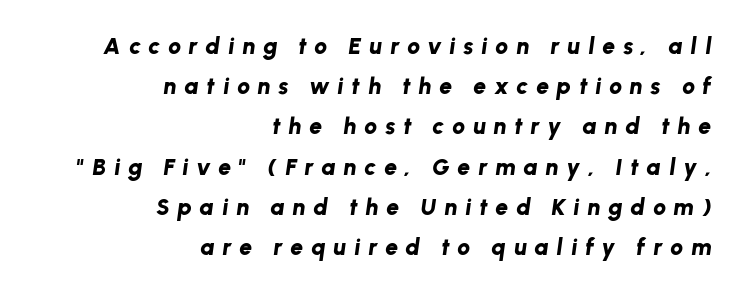
These lines were composed using italics. Casual observation: everything's shoved over to the right. Strong, thick strokes mark this as bold type. Letter spacing: wide.
